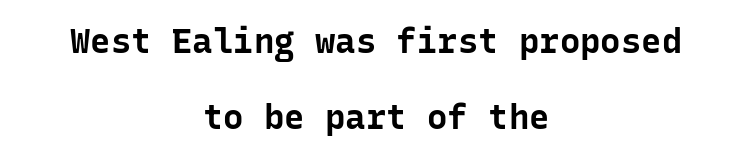
{"serif": "no", "italic": "no", "bold": "yes", "weight": "bold", "width": "normal", "stroke_contrast": "low", "x_height": "medium", "monospaced": "yes", "underline": "no", "align": "center", "line_spacing": "loose", "line_spacing_ratio": 2.24, "letter_spacing": "normal", "letter_spacing_em": 0.0, "glyph_px": 34}
